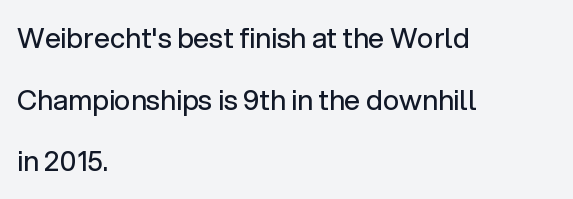
When letters stand straight like this, we call the style roman or upright. The compositor pushed each line to the left boundary. Bare-footed words on every line. The designer went with a sans here, leaving each stem footless. Summary of vertical rhythm: relaxed, with wide interline spacing. Do the characters align in a grid? No, the font is proportional.
